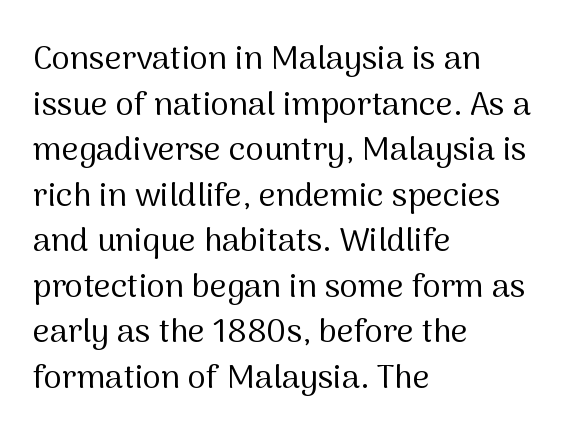
Q: Is the text bold? A: No.
Q: Is the text italic (slanted)? A: No, it is upright.
Q: Is the typeface a serif or a sans-serif typeface? A: Sans-serif.
Q: Is the text underlined? A: No.
Q: How is the paragraph aligned? A: Left-aligned.
Q: Is the spacing between letters normal or unusually wide? A: Normal.
Q: Is the spacing between lines tight, normal or loose? A: Normal.
Q: Width (condensed, normal, or wide)? A: Normal.
Q: Stroke contrast? A: Medium.
Q: x-height? A: Medium.
Q: Monospaced? A: No.
